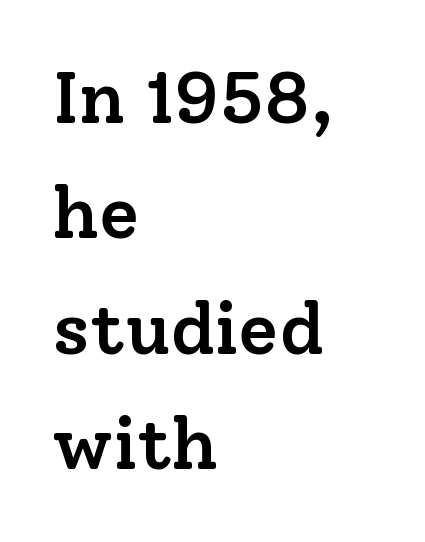
{"serif": "yes", "italic": "no", "bold": "semi", "weight": "semibold", "width": "normal", "stroke_contrast": "low", "x_height": "medium", "monospaced": "no", "underline": "no", "align": "left", "line_spacing": "normal", "line_spacing_ratio": 1.58, "letter_spacing": "normal", "letter_spacing_em": 0.0, "glyph_px": 73}
